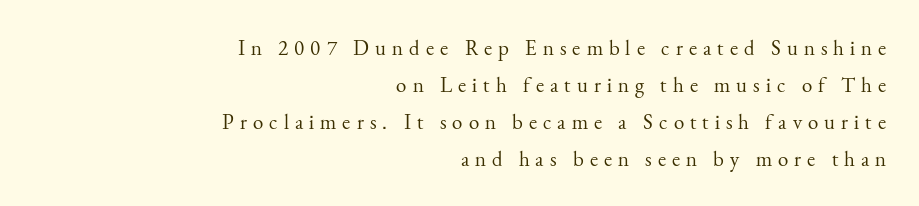
Q: Is the text bold? A: No.
Q: Is the text italic (slanted)? A: No, it is upright.
Q: Is the text underlined? A: No.
Q: How is the paragraph aligned? A: Right-aligned.
Q: Is the spacing between letters normal or unusually wide? A: Unusually wide.
